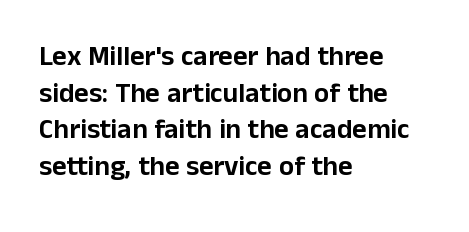
Is there any slant? The stems are plumb. Characters follow at the spacing the type designer built in. This rendering features lettering with no underline. Character widths vary here, with narrow letters taking less room than wide ones. Successive baselines arrive at the customary interval.
